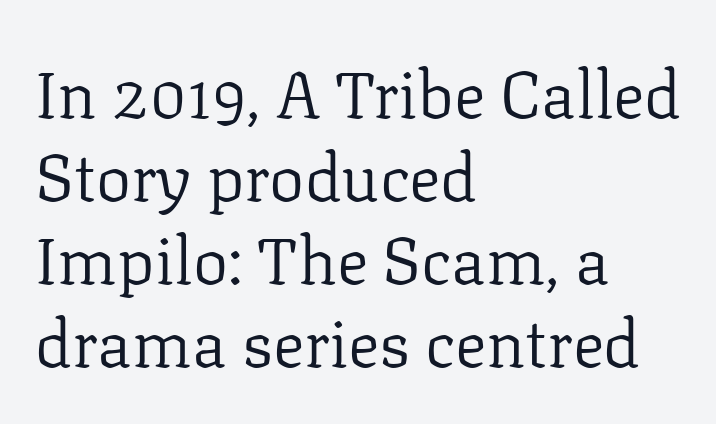
Summary of vertical rhythm: regular, with standard interline spacing. The passage shown is typed in a proportional face where columns would drift. The specimen reads as upright at a glance. Letters rest on an invisible, unmarked baseline. Heft: none added — not bold. Is the block centered? No — it sits flush against the left margin.
